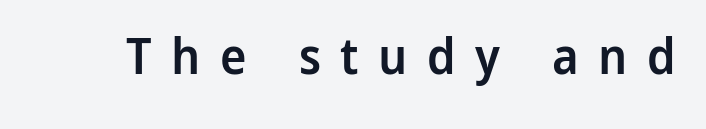
{"serif": "no", "italic": "no", "bold": "semi", "weight": "semibold", "width": "normal", "stroke_contrast": "low", "x_height": "medium", "monospaced": "no", "underline": "no", "letter_spacing": "wide", "letter_spacing_em": 0.39, "glyph_px": 50}
